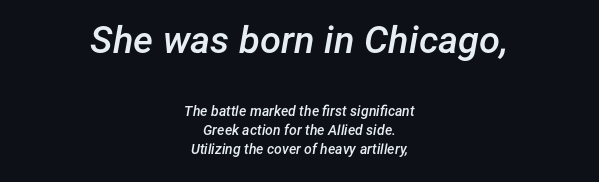
The image shows 38 px semibold type, italic (leaning right); set centered, normal line spacing (1.34x), normal letter spacing, not underlined; the first (top) block is 2.71x larger; low stroke contrast and a medium x-height.
